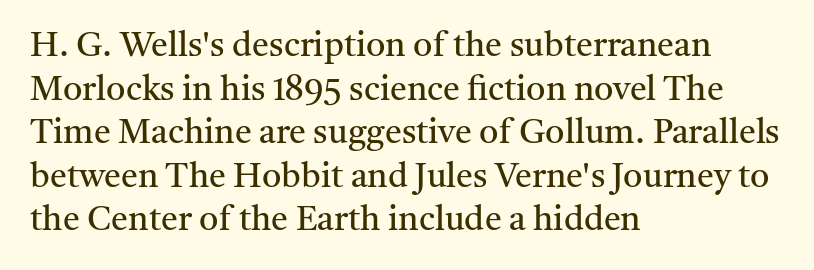
The letters advance in unequal steps, a hallmark of proportional type. Compared with a centered layout, this one pins lines to the left instead. Tracking value appears to be zero — textbook default spacing. Font category for this specimen: serif.
